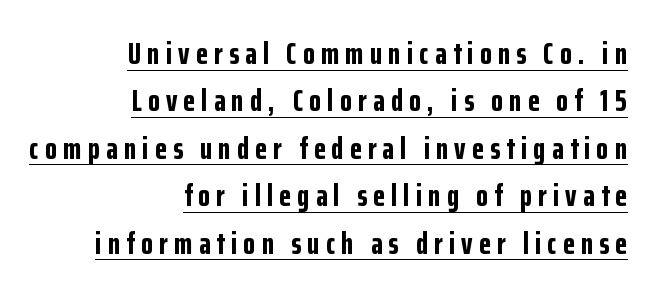
Q: Is the text bold? A: Yes.
Q: Is the text italic (slanted)? A: No, it is upright.
Q: Is the typeface a serif or a sans-serif typeface? A: Sans-serif.
Q: Is the text underlined? A: Yes.
Q: How is the paragraph aligned? A: Right-aligned.
Q: Is the spacing between letters normal or unusually wide? A: Unusually wide.
Q: Is the spacing between lines tight, normal or loose? A: Normal.
Q: Width (condensed, normal, or wide)? A: Condensed.
Q: Stroke contrast? A: Low.
Q: x-height? A: Medium.
Q: Monospaced? A: No.
